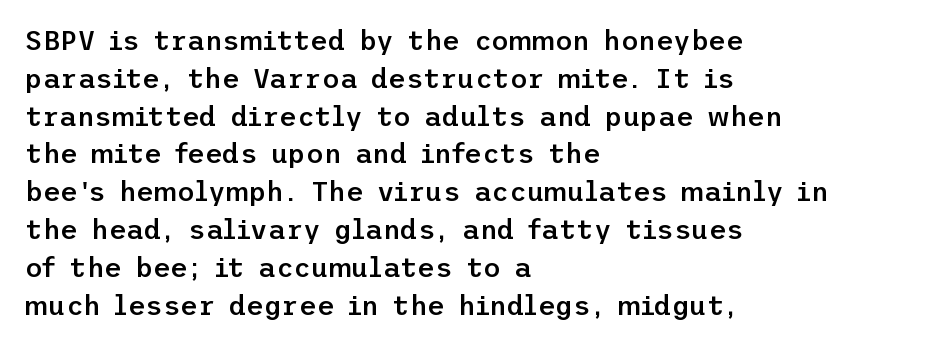
Short note: letters normally spaced. In terms of weight, the rendering is demibold, just under bold. Students, observe: this is what conventionally led text looks like. The typography opts for an upright posture over an oblique one. Each line starts at the same left margin while the right side varies. Check the space under the baseline: it is left empty.
